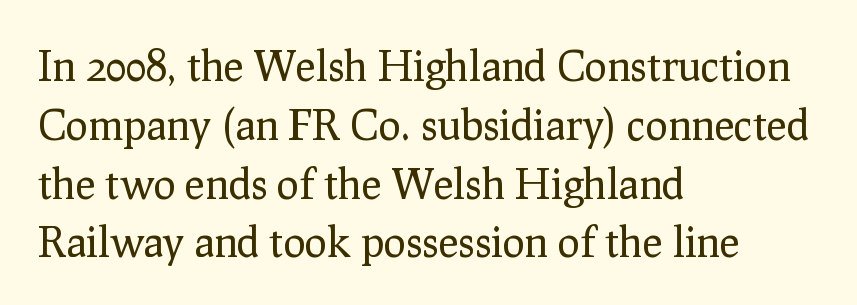
Q: Is the text bold? A: No.
Q: Is the text italic (slanted)? A: No, it is upright.
Q: Is the typeface a serif or a sans-serif typeface? A: Serif.
Q: Is the text underlined? A: No.
Q: How is the paragraph aligned? A: Left-aligned.
Q: Is the spacing between letters normal or unusually wide? A: Normal.
Q: Is the spacing between lines tight, normal or loose? A: Normal.
Q: Width (condensed, normal, or wide)? A: Normal.
Q: Stroke contrast? A: Low.
Q: x-height? A: Medium.
Q: Monospaced? A: No.
